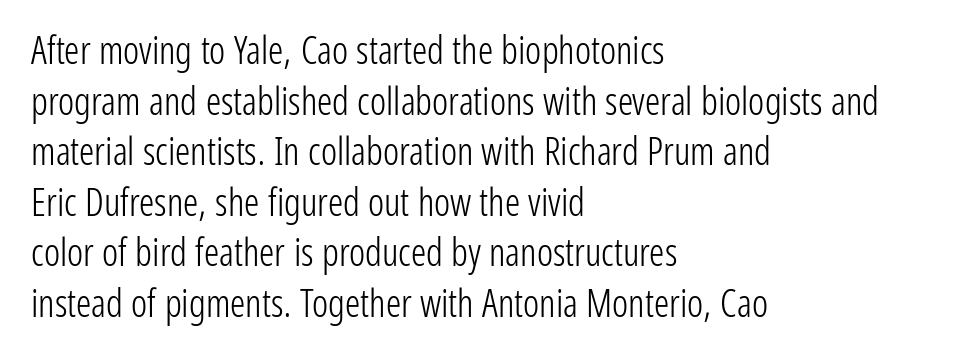
{"serif": "no", "italic": "no", "bold": "no", "weight": "light", "width": "condensed", "stroke_contrast": "low", "x_height": "medium", "monospaced": "no", "underline": "no", "align": "left", "line_spacing": "normal", "line_spacing_ratio": 1.33, "letter_spacing": "normal", "letter_spacing_em": 0.0, "glyph_px": 38}
